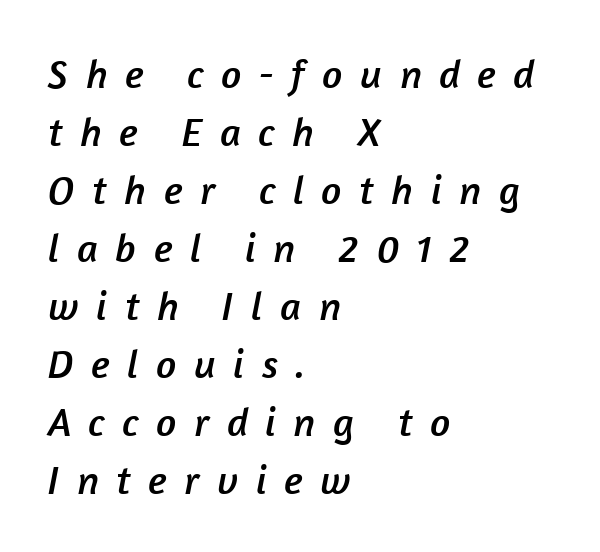
Only glyphs here, with clear space below each row. Examine the stroke ends and you'll find no serifs. Caption: multi-line text, flush left, ragged right. Inter-character spacing is expanded well beyond the font's built-in metrics. Compared with typical paragraphs, the rows here are spaced about the same. Character widths vary here, with narrow letters taking less room than wide ones.
